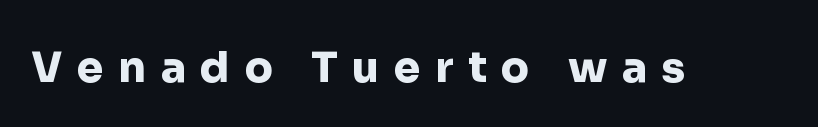
{"serif": "no", "italic": "no", "bold": "yes", "weight": "heavy", "width": "normal", "stroke_contrast": "low", "x_height": "medium", "monospaced": "no", "underline": "no", "letter_spacing": "wide", "letter_spacing_em": 0.35, "glyph_px": 42}
